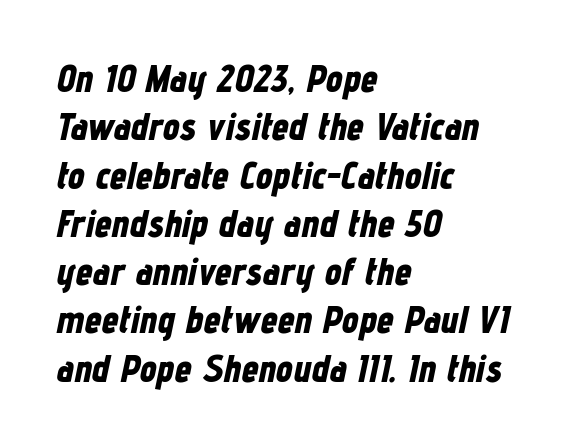
The image shows 38 px bold, condensed type, italic (leaning right); set left-aligned, normal line spacing (1.27x), normal letter spacing, not underlined; low stroke contrast and a medium x-height.
